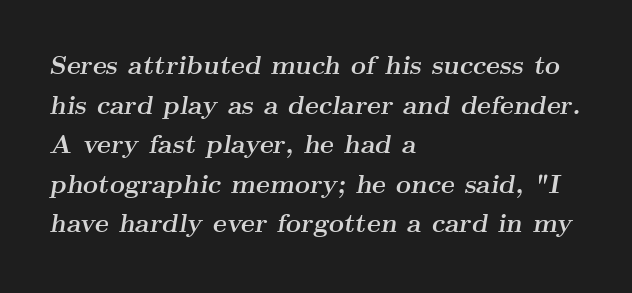
The image shows 26 px bold type, italic (leaning right); set left-aligned, normal line spacing (1.52x), normal letter spacing, not underlined.
